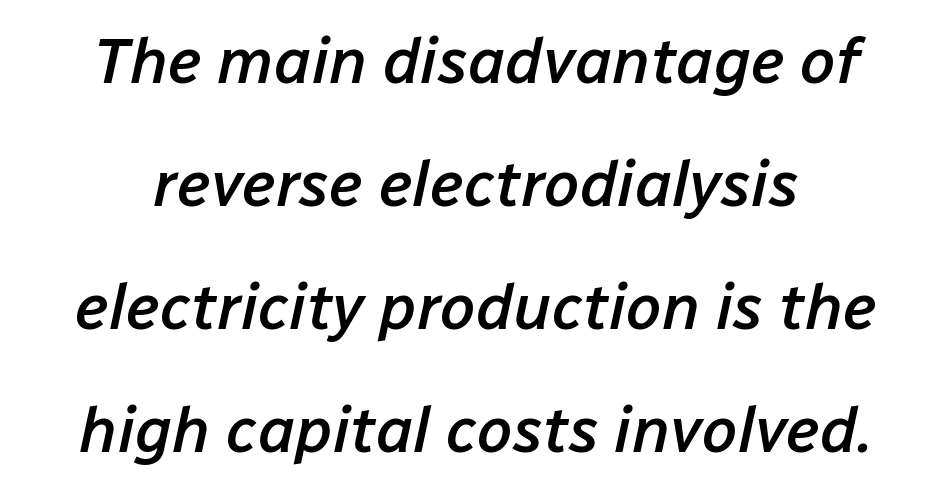
{"italic": "yes", "lean": "right", "slant_degrees": 12, "bold": "semi", "weight": "semibold", "width": "normal", "stroke_contrast": "low", "x_height": "medium", "monospaced": "no", "underline": "no", "align": "center", "line_spacing": "loose", "line_spacing_ratio": 1.92, "letter_spacing": "normal", "letter_spacing_em": 0.0, "glyph_px": 64}
